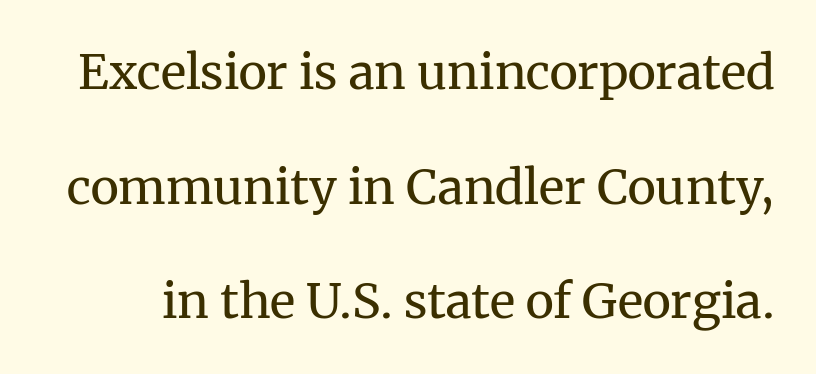
The image shows 48 px regular-weight serif type, upright; set loose line spacing (2.39x), normal letter spacing, not underlined; medium stroke contrast and a medium x-height.
